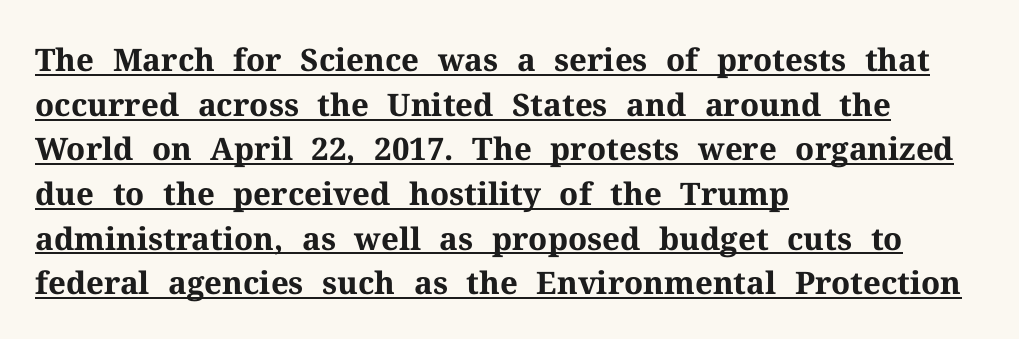
Caption: multi-line text, flush left, ragged right. The characters display serif detailing at their extremities. If you measured baseline to baseline, you'd find a middling distance. Weight: bold. Every stem runs plumb, perpendicular to the baseline.
